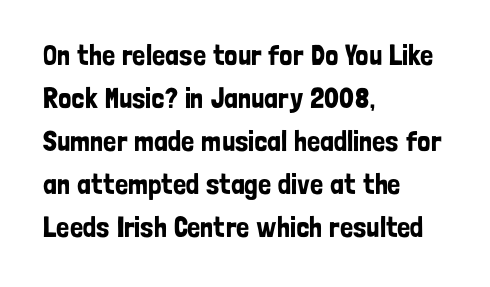
The letters stand straight up with perfectly vertical stems. Casual observation: everything's shoved over to the left. Descenders hang freely into open space. Vertical spacing — default.
